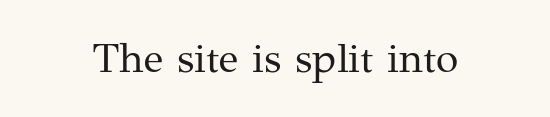
{"serif": "yes", "italic": "no", "bold": "no", "weight": "regular", "width": "normal", "stroke_contrast": "medium", "x_height": "medium", "monospaced": "no", "underline": "no", "letter_spacing": "normal", "letter_spacing_em": 0.0, "glyph_px": 41}
